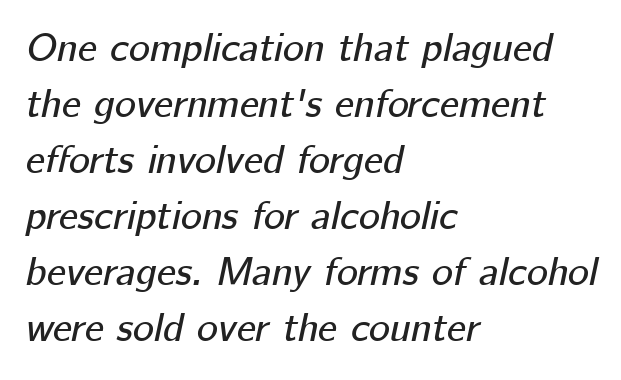
The image shows 40 px text type, italic (leaning right); set left-aligned, normal line spacing (1.4x), normal letter spacing, not underlined; low stroke contrast and a medium x-height.
